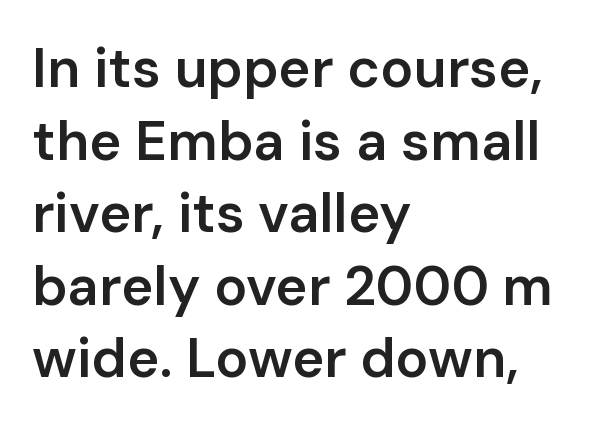
{"serif": "no", "italic": "no", "bold": "semi", "weight": "semibold", "width": "normal", "stroke_contrast": "low", "x_height": "medium", "monospaced": "no", "underline": "no", "align": "left", "line_spacing": "normal", "line_spacing_ratio": 1.32, "letter_spacing": "normal", "letter_spacing_em": 0.0, "glyph_px": 55}
